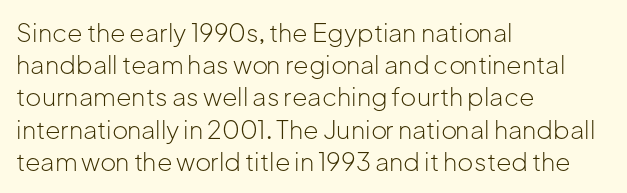
The image shows 25 px text type, upright; set left-aligned, normal line spacing (1.29x), normal letter spacing, not underlined.
